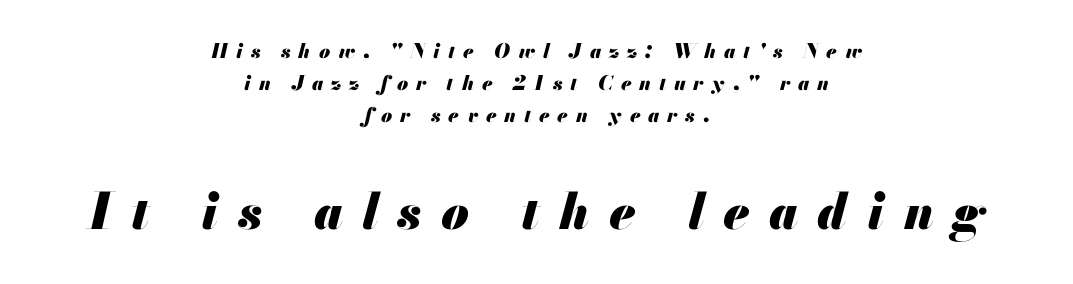
The image shows 50 px heavy type, italic (leaning right); set centered, normal line spacing (1.61x), unusually wide letter spacing (+0.39 em), not underlined; the second (bottom) block is 2.5x larger; medium stroke contrast and a small x-height.
